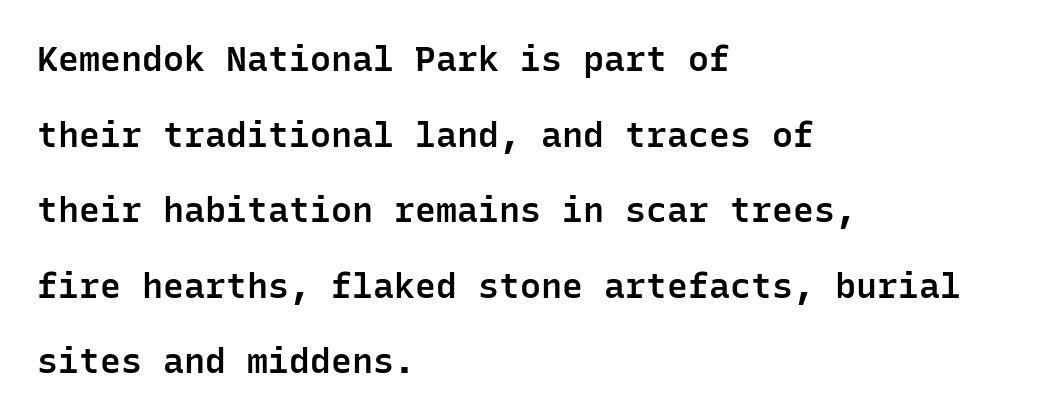
Between one letter and the next there's only the usual sliver of space. Clear beneath every line of the passage. The rendering uses typewriter-style spacing with identical character cells. Summary of vertical rhythm: relaxed, with wide interline spacing. The passage shown is semibold, sitting just below true bold. Nothing sits at the stroke ends, so this counts as sans-serif.
